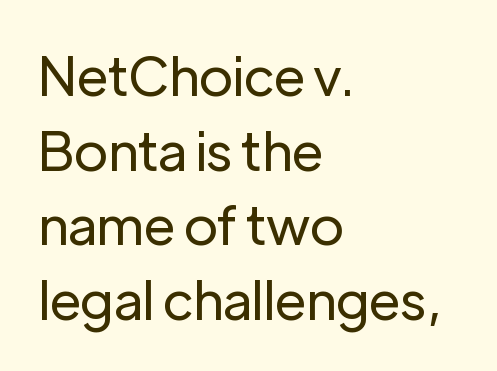
Caption: standard tracking, unaltered. No italicization has been applied; the sample stays upright. Casual observation: everything's shoved over to the left. Each stroke keeps to a modest, everyday thickness or less.
